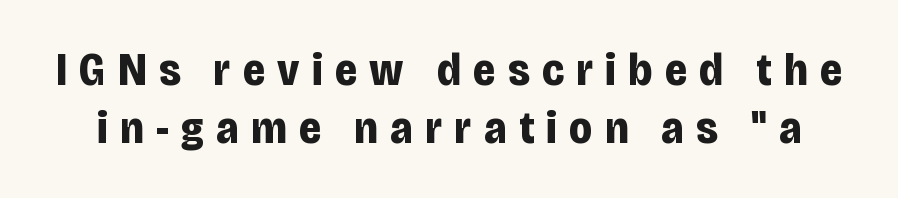
The image shows 46 px bold, condensed sans-serif type, upright; set normal line spacing (1.26x), unusually wide letter spacing (+0.27 em), not underlined; low stroke contrast and a large x-height.
